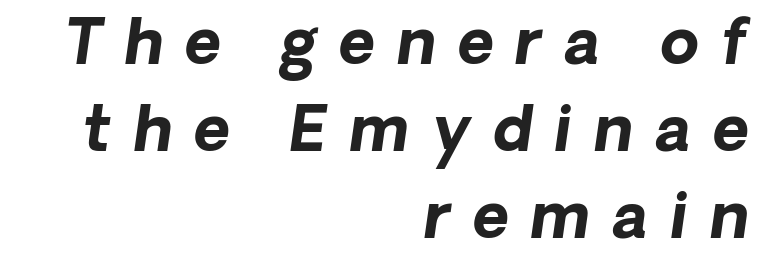
{"italic": "yes", "lean": "right", "slant_degrees": 8, "bold": "yes", "weight": "bold", "width": "normal", "stroke_contrast": "low", "x_height": "medium", "monospaced": "no", "underline": "no", "align": "right", "line_spacing": "normal", "line_spacing_ratio": 1.4, "letter_spacing": "wide", "letter_spacing_em": 0.36, "glyph_px": 62}
